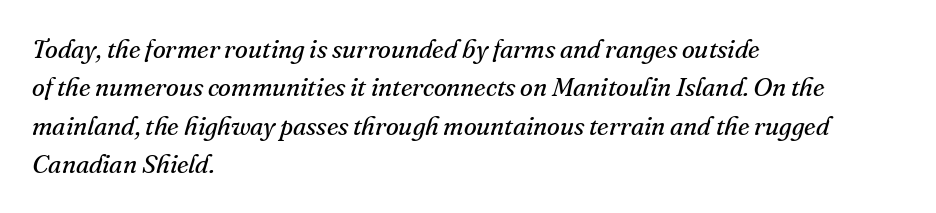
The image shows 26 px text type, italic (leaning right); set left-aligned, normal line spacing (1.48x), normal letter spacing, not underlined.
